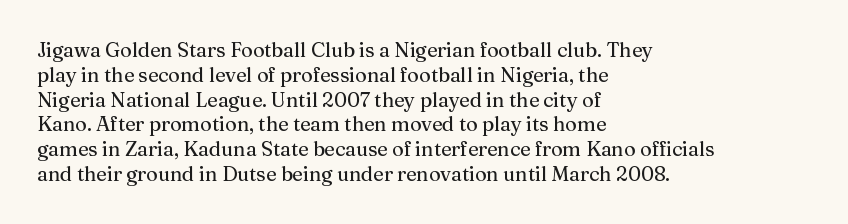
The image shows 20 px text type, upright; set left-aligned, line spacing 1.24x, normal letter spacing, not underlined.
